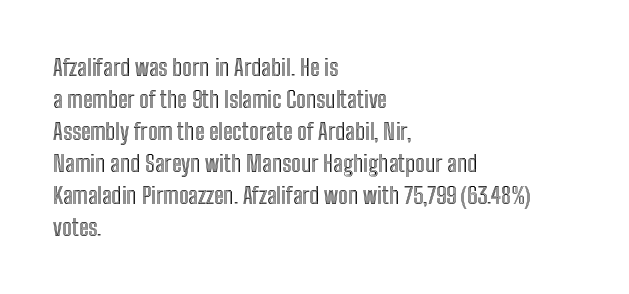
These lines are set flush left with a ragged right edge. Nope, not italic — everything's standing straight. Observe the ordinary spacing: letters are neighbours, not strangers. Vertically, the passage feels balanced, rows spaced as you'd expect. Has an underline been added? It has not.
